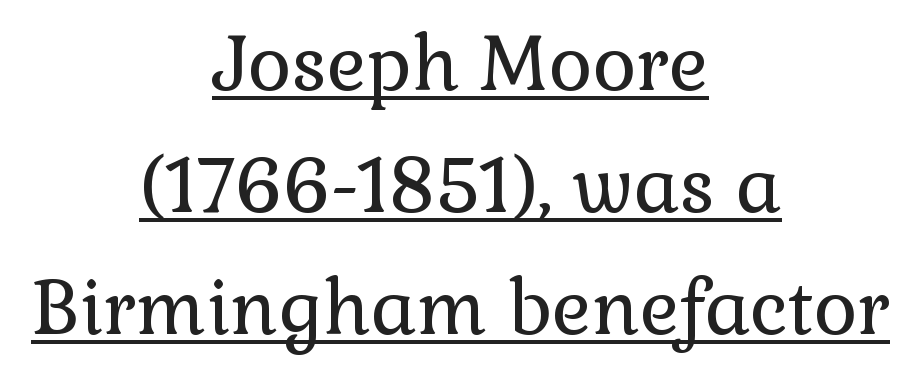
The image shows 75 px regular-weight serif type, upright; set centered, normal line spacing (1.63x), normal letter spacing, underlined; low stroke contrast and a medium x-height.
